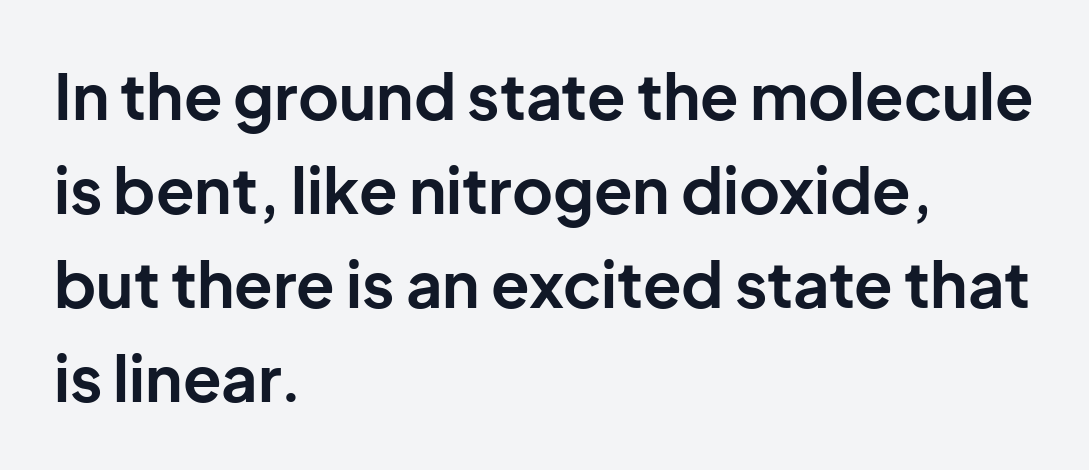
{"serif": "no", "italic": "no", "bold": "yes", "weight": "bold", "width": "normal", "stroke_contrast": "low", "x_height": "medium", "monospaced": "no", "underline": "no", "align": "left", "line_spacing": "normal", "line_spacing_ratio": 1.49, "letter_spacing": "normal", "letter_spacing_em": 0.0, "glyph_px": 63}
